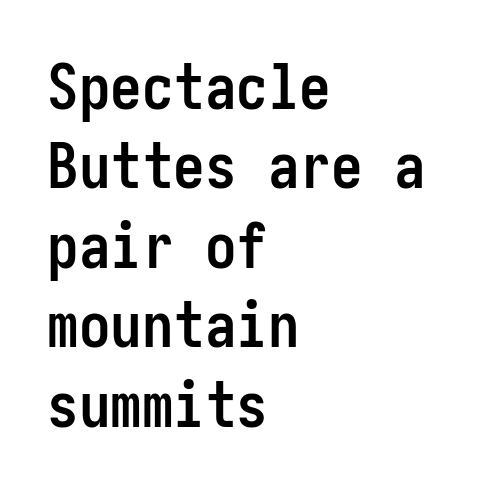
Q: Is the text bold? A: Yes.
Q: Is the text italic (slanted)? A: No, it is upright.
Q: Is the typeface a serif or a sans-serif typeface? A: Sans-serif.
Q: Is the text underlined? A: No.
Q: How is the paragraph aligned? A: Left-aligned.
Q: Is the spacing between letters normal or unusually wide? A: Normal.
Q: Is the spacing between lines tight, normal or loose? A: Normal.
Q: Width (condensed, normal, or wide)? A: Condensed.
Q: Stroke contrast? A: Low.
Q: x-height? A: Medium.
